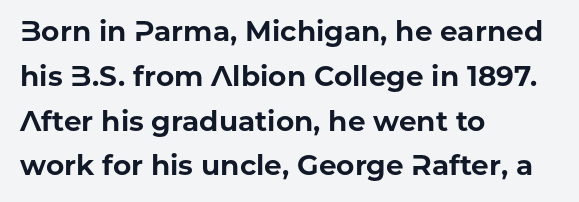
Q: Is the text bold? A: Yes.
Q: Is the text italic (slanted)? A: No, it is upright.
Q: Is the typeface a serif or a sans-serif typeface? A: Sans-serif.
Q: Is the text underlined? A: No.
Q: How is the paragraph aligned? A: Left-aligned.
Q: Is the spacing between letters normal or unusually wide? A: Normal.
Q: Is the spacing between lines tight, normal or loose? A: Normal.
Q: Width (condensed, normal, or wide)? A: Normal.
Q: Stroke contrast? A: Low.
Q: x-height? A: Medium.
Q: Monospaced? A: No.
